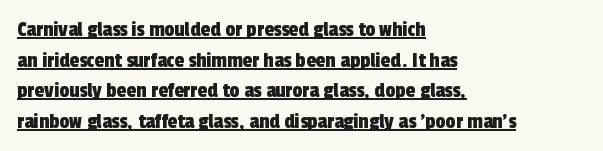
The lines are quadded left. Leading: standard. This rendering features underlined lettering. Caption: standard tracking, unaltered.
